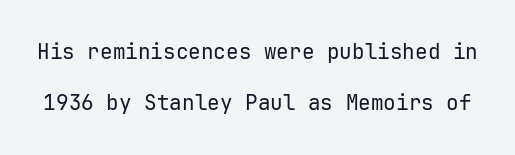
The image shows 21 px text type, upright; set loose line spacing (2.45x), normal letter spacing, not underlined.
